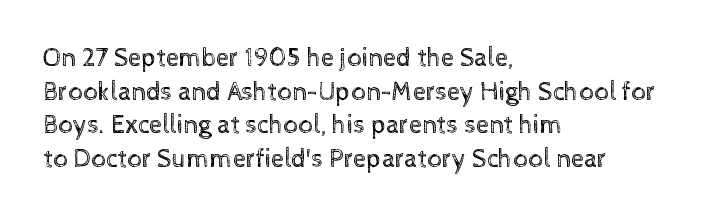
Q: Is the text bold? A: No.
Q: Is the text italic (slanted)? A: No, it is upright.
Q: Is the text underlined? A: No.
Q: How is the paragraph aligned? A: Left-aligned.
Q: Is the spacing between letters normal or unusually wide? A: Normal.
Q: Is the spacing between lines tight, normal or loose? A: Normal.
